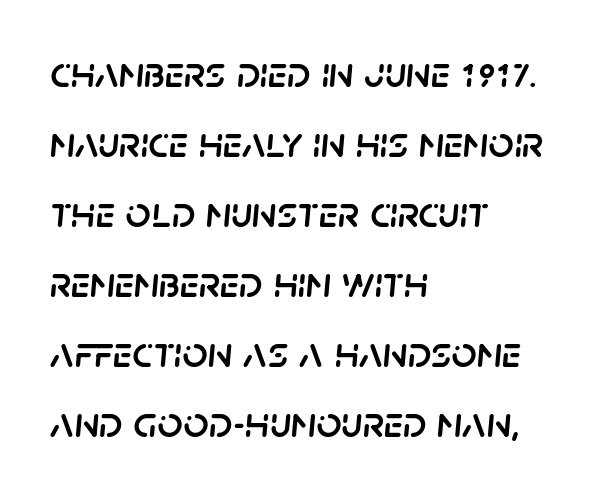
Q: Is the text italic (slanted)? A: Yes, it leans right by about 5 degrees.
Q: Is the text underlined? A: No.
Q: How is the paragraph aligned? A: Left-aligned.
Q: Is the spacing between letters normal or unusually wide? A: Normal.
Q: Is the spacing between lines tight, normal or loose? A: Normal.
Q: Width (condensed, normal, or wide)? A: Normal.
Q: Stroke contrast? A: Low.
Q: x-height? A: Large.
Q: Monospaced? A: No.
